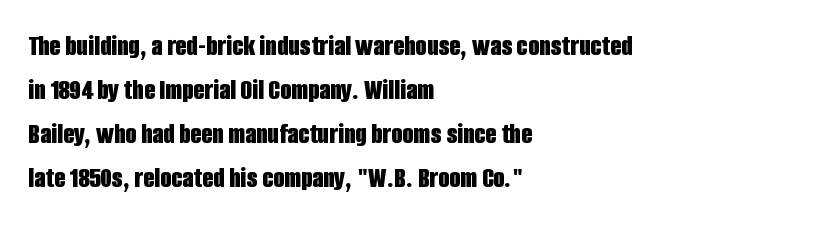
{"serif": "no", "italic": "no", "bold": "yes", "weight": "bold", "width": "condensed", "stroke_contrast": "low", "x_height": "large", "monospaced": "no", "underline": "no", "align": "left", "line_spacing": "normal", "line_spacing_ratio": 1.52, "letter_spacing": "normal", "letter_spacing_em": 0.0, "glyph_px": 29}
